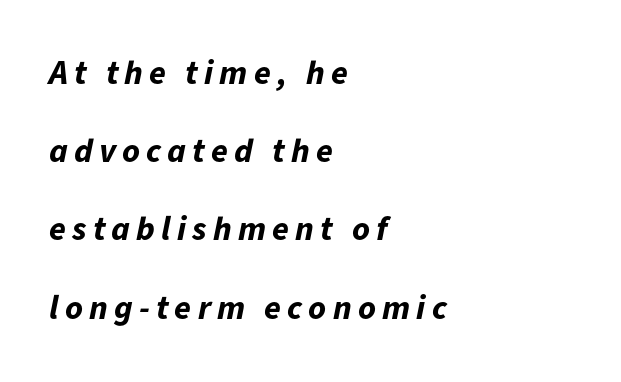
{"italic": "yes", "lean": "right", "slant_degrees": 11, "bold": "yes", "weight": "bold", "width": "normal", "stroke_contrast": "low", "x_height": "medium", "monospaced": "no", "underline": "no", "align": "left", "line_spacing": "loose", "line_spacing_ratio": 2.3, "glyph_px": 34}
